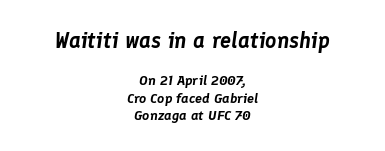
The image shows 22 px text type, italic (leaning right); set centered, line spacing 1.22x, normal letter spacing, not underlined; the first (top) block is 1.57x larger.
